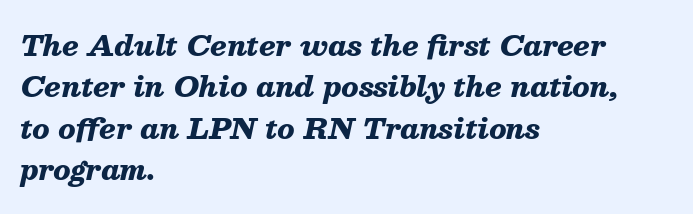
Q: Is the text bold? A: Yes.
Q: Is the text italic (slanted)? A: Yes, it leans right by about 13 degrees.
Q: Is the text underlined? A: No.
Q: How is the paragraph aligned? A: Left-aligned.
Q: Is the spacing between letters normal or unusually wide? A: Normal.
Q: Is the spacing between lines tight, normal or loose? A: Normal.
Q: Width (condensed, normal, or wide)? A: Normal.
Q: Stroke contrast? A: Medium.
Q: x-height? A: Medium.
Q: Monospaced? A: No.
